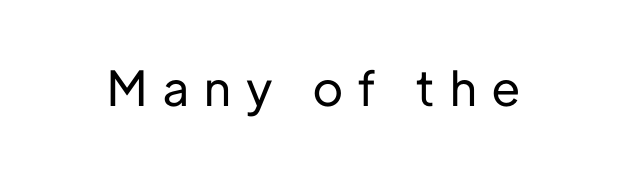
{"serif": "no", "italic": "no", "width": "normal", "stroke_contrast": "low", "x_height": "medium", "monospaced": "no", "underline": "no", "letter_spacing": "wide", "letter_spacing_em": 0.33, "glyph_px": 48}
